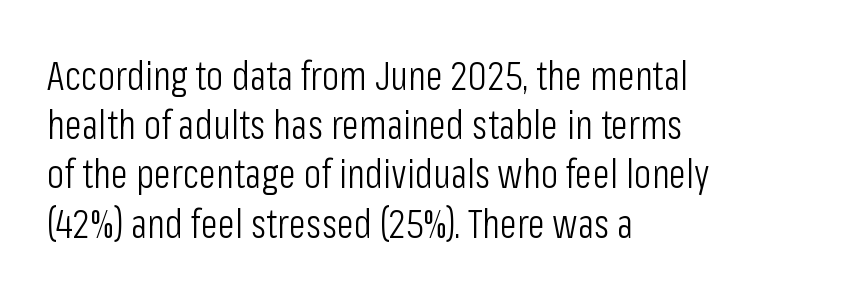
The image shows 40 px light, condensed sans-serif type, upright; set left-aligned, line spacing 1.23x, normal letter spacing, not underlined; low stroke contrast and a medium x-height.
